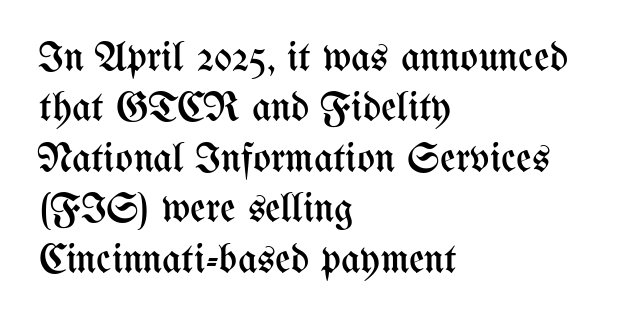
The image shows 42 px regular-weight, condensed type, upright; set left-aligned, line spacing 1.2x, normal letter spacing, not underlined; medium stroke contrast and a medium x-height.
